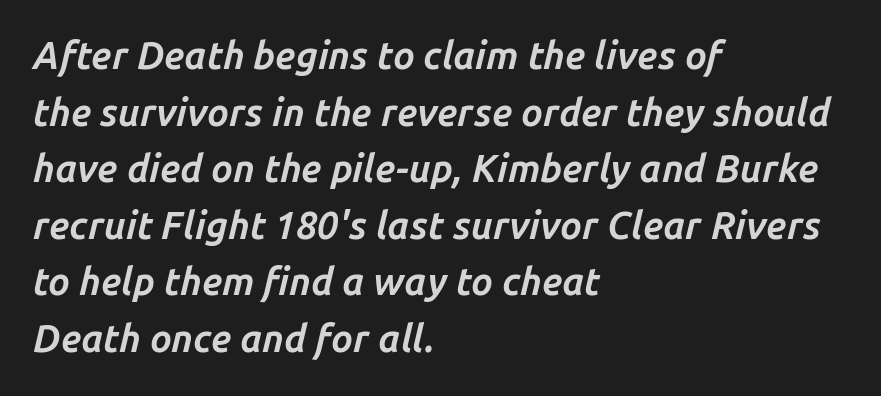
{"italic": "yes", "lean": "right", "slant_degrees": 14, "bold": "yes", "weight": "bold", "width": "normal", "stroke_contrast": "low", "x_height": "medium", "monospaced": "no", "underline": "no", "align": "left", "line_spacing": "normal", "line_spacing_ratio": 1.49, "letter_spacing": "normal", "letter_spacing_em": 0.0, "glyph_px": 38}
